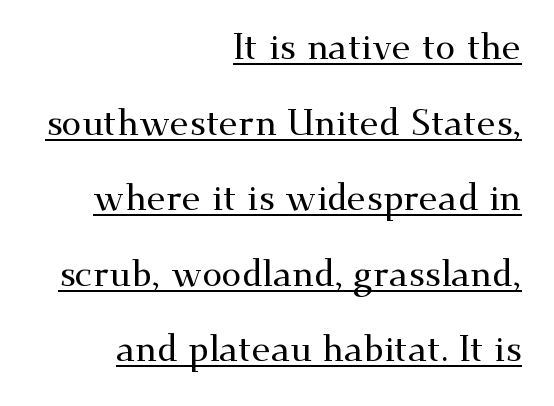
Quick note: interline space is abundant. The passage is arranged like a letterhead date or caption credit — flush right. What kind of face is this? One with serifs. The lettering stays uniformly vertical, giving the passage a roman look. Notice how a bar underscores the lettering throughout. Proportional: the letters do not fall into vertical columns.
